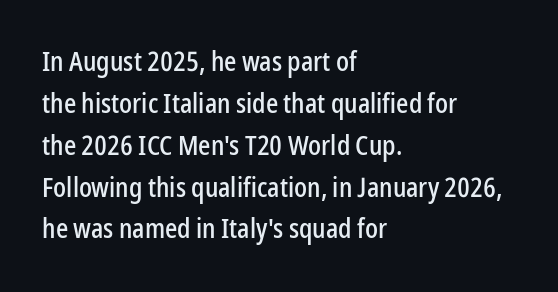
{"italic": "no", "underline": "no", "align": "left", "line_spacing": "normal", "line_spacing_ratio": 1.55, "letter_spacing": "normal", "letter_spacing_em": 0.0, "glyph_px": 27}
